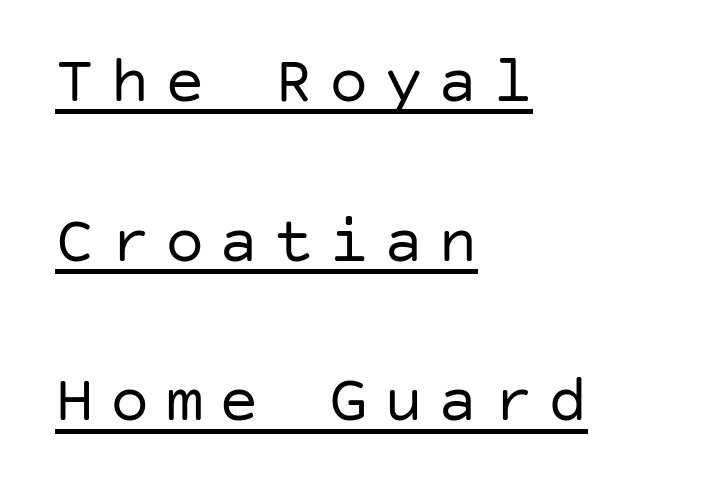
Q: Is the text bold? A: No.
Q: Is the text italic (slanted)? A: No, it is upright.
Q: Is the typeface a serif or a sans-serif typeface? A: Sans-serif.
Q: Is the text underlined? A: Yes.
Q: How is the paragraph aligned? A: Left-aligned.
Q: Is the spacing between letters normal or unusually wide? A: Unusually wide.
Q: Is the spacing between lines tight, normal or loose? A: Loose.
Q: Width (condensed, normal, or wide)? A: Normal.
Q: Stroke contrast? A: Low.
Q: x-height? A: Large.
